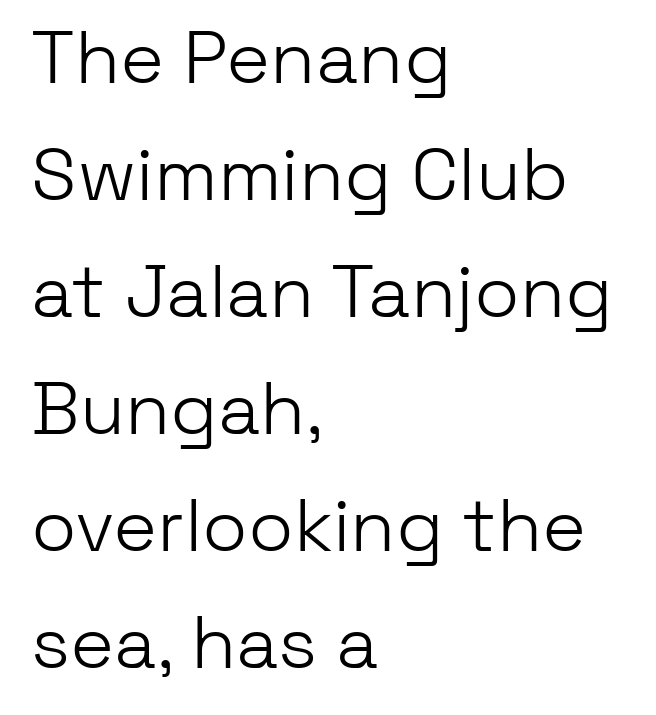
Compared with a centered layout, this one pins lines to the left instead. The type sits square on the baseline with zero lean. Letter spacing: default. Here the designer chose a conventional face with non-uniform glyph widths.
